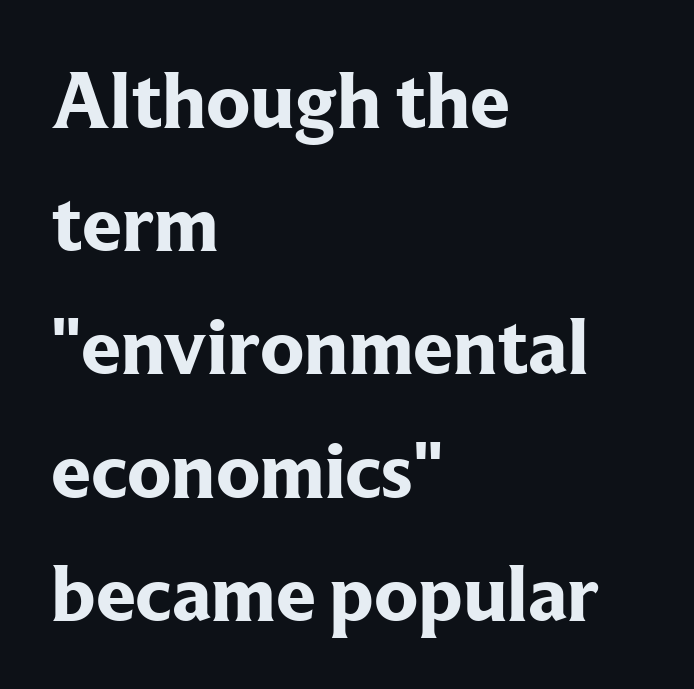
The image shows 80 px bold serif type, upright; set left-aligned, normal line spacing (1.54x), normal letter spacing, not underlined; low stroke contrast and a medium x-height.
